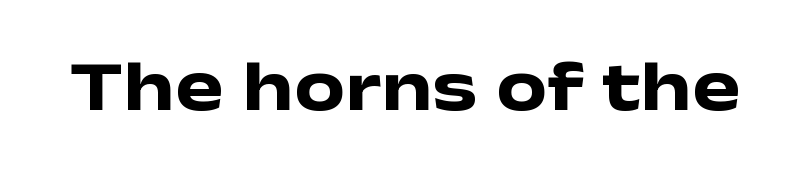
In terms of letterspacing, this is plain default setting. As a designer I'd log this as weight 700, bold. The letters advance in unequal steps, a hallmark of proportional type. Grotesque or geometric, the face here clearly has no serifs. This is the regular roman posture of the typeface.
